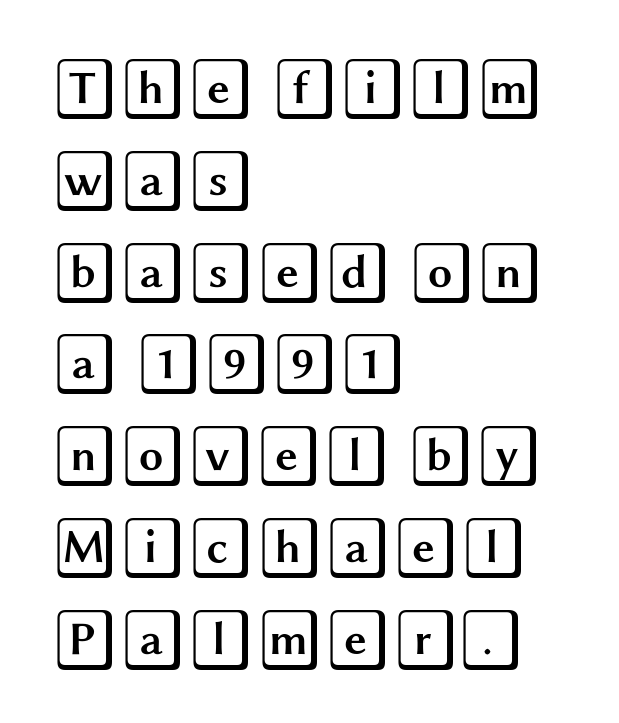
{"italic": "no", "width": "wide", "x_height": "large", "underline": "no", "align": "left", "line_spacing": "normal", "line_spacing_ratio": 1.48, "letter_spacing": "normal", "letter_spacing_em": 0.0, "glyph_px": 62}
